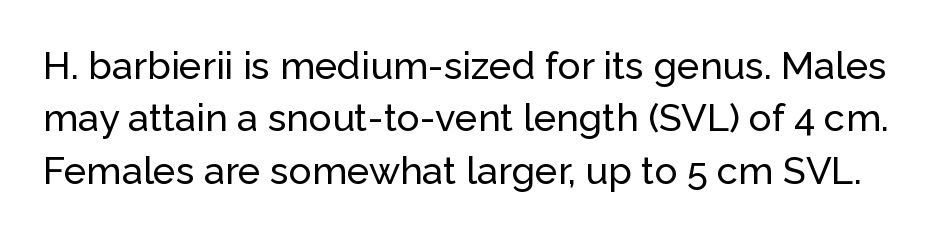
Q: Is the text italic (slanted)? A: No, it is upright.
Q: Is the typeface a serif or a sans-serif typeface? A: Sans-serif.
Q: Is the text underlined? A: No.
Q: Is the spacing between letters normal or unusually wide? A: Normal.
Q: Is the spacing between lines tight, normal or loose? A: Normal.
Q: Width (condensed, normal, or wide)? A: Normal.
Q: Stroke contrast? A: Low.
Q: x-height? A: Medium.
Q: Monospaced? A: No.
